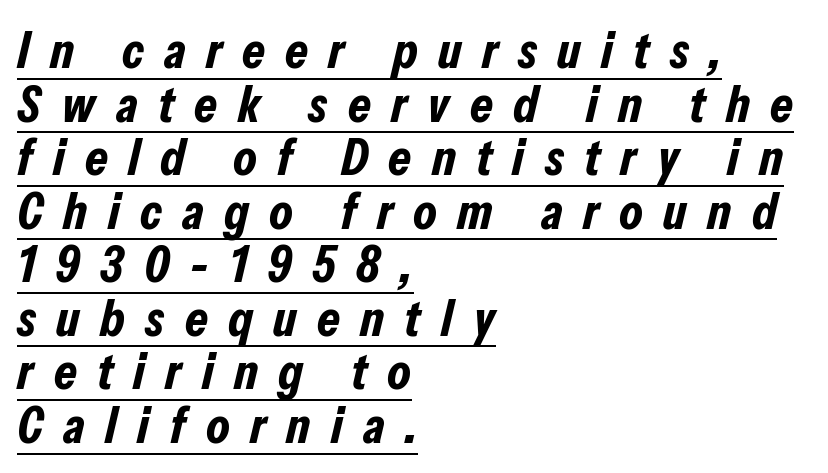
The image shows 52 px bold, condensed type, italic (leaning right); set left-aligned, tight line spacing (1.03x), unusually wide letter spacing (+0.39 em), underlined; low stroke contrast and a medium x-height.
